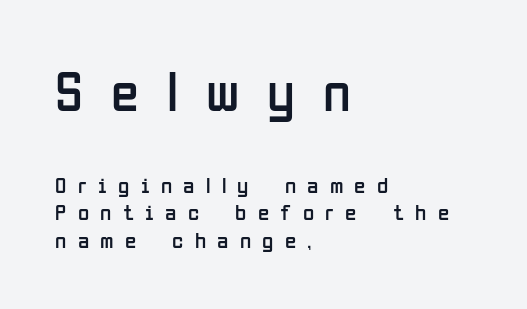
The image shows 57 px regular-weight, condensed sans-serif type, upright; set left-aligned, line spacing 1.21x, unusually wide letter spacing (+0.49 em), not underlined; the first (top) block is 2.48x larger; low stroke contrast and a medium x-height.
